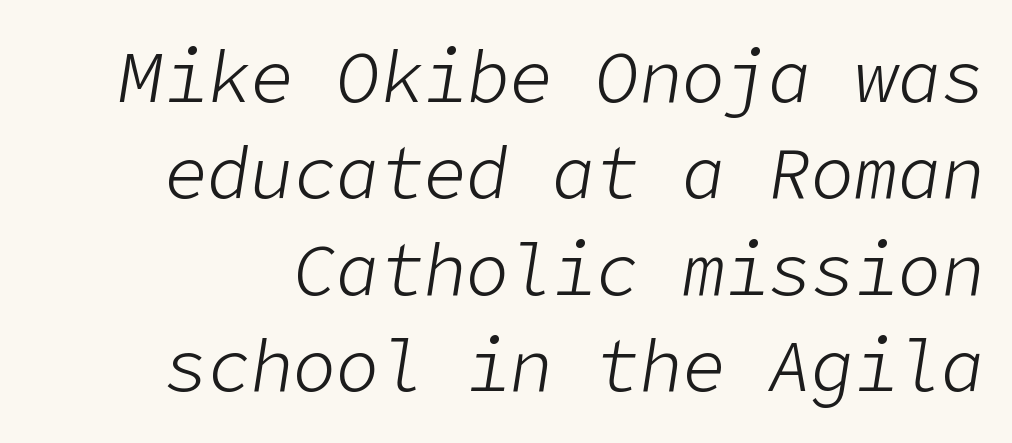
The area under the type is left untouched. The line-height multiplier appears to be the usual default. It's the slanting kind of type. Letter spacing: default.
